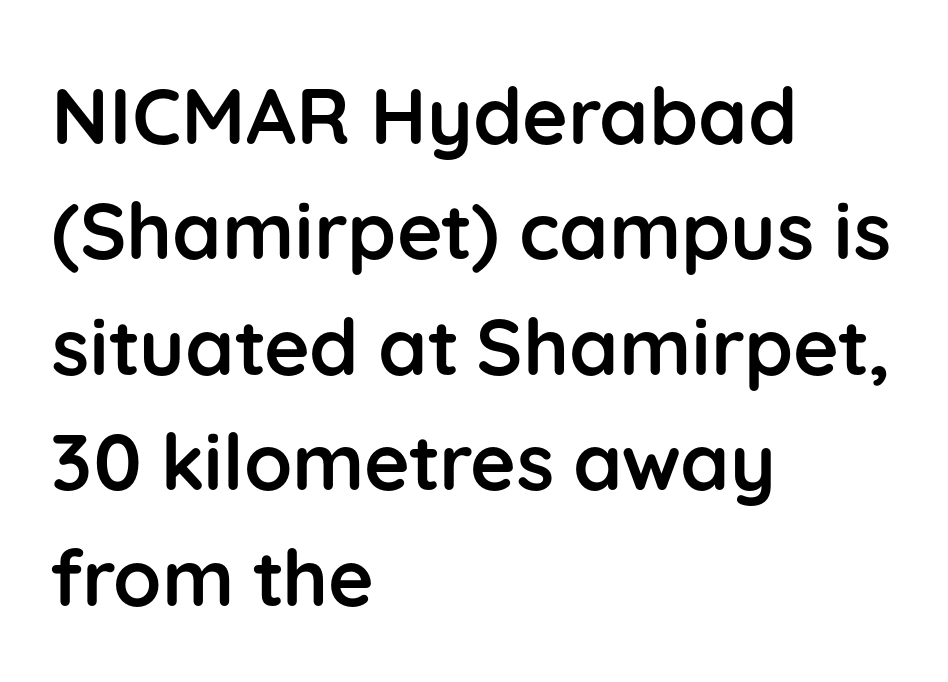
{"serif": "no", "italic": "no", "bold": "yes", "weight": "semibold", "width": "normal", "stroke_contrast": "low", "x_height": "medium", "monospaced": "no", "underline": "no", "align": "left", "line_spacing": "normal", "line_spacing_ratio": 1.48, "letter_spacing": "normal", "letter_spacing_em": 0.0, "glyph_px": 78}
